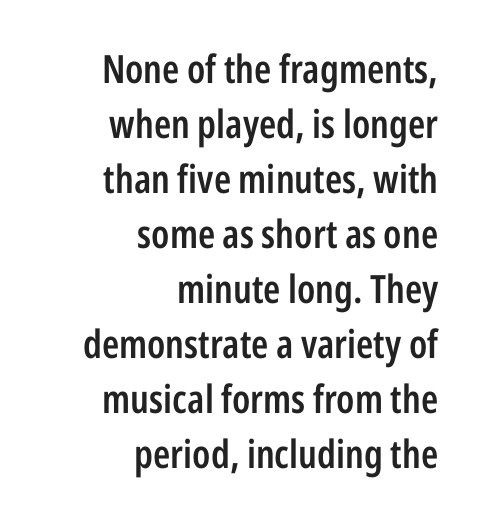
The image shows 39 px semibold, condensed sans-serif type, upright; set right-aligned, normal line spacing (1.41x), normal letter spacing, not underlined; low stroke contrast and a medium x-height.
